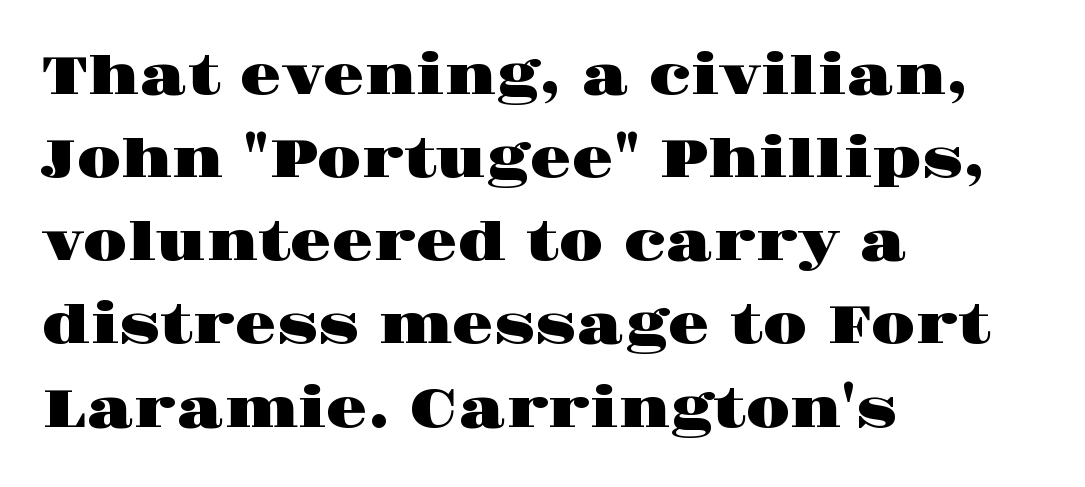
Q: Is the text italic (slanted)? A: No, it is upright.
Q: Is the typeface a serif or a sans-serif typeface? A: Serif.
Q: Is the text underlined? A: No.
Q: How is the paragraph aligned? A: Left-aligned.
Q: Is the spacing between letters normal or unusually wide? A: Normal.
Q: Is the spacing between lines tight, normal or loose? A: Normal.
Q: Width (condensed, normal, or wide)? A: Wide.
Q: Stroke contrast? A: High.
Q: x-height? A: Large.
Q: Monospaced? A: No.
